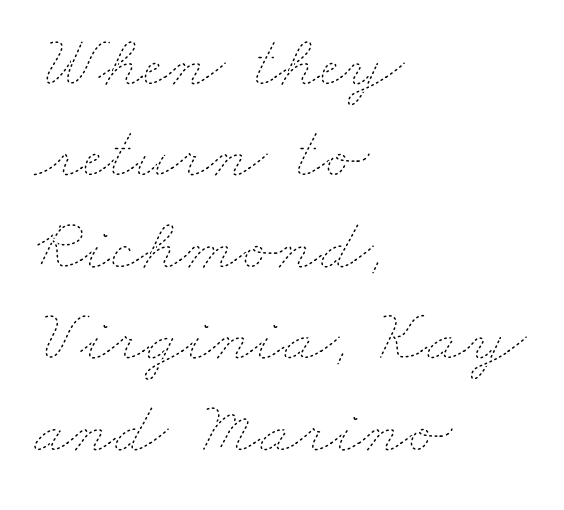
Is the stroke heavy? The answer is a plain regular-or-lighter. Compared with a centered layout, this one pins lines to the left instead. The passage shown is not underscored anywhere. Short note: letters normally spaced. The rendering uses natural spacing where letterforms have individual widths.
